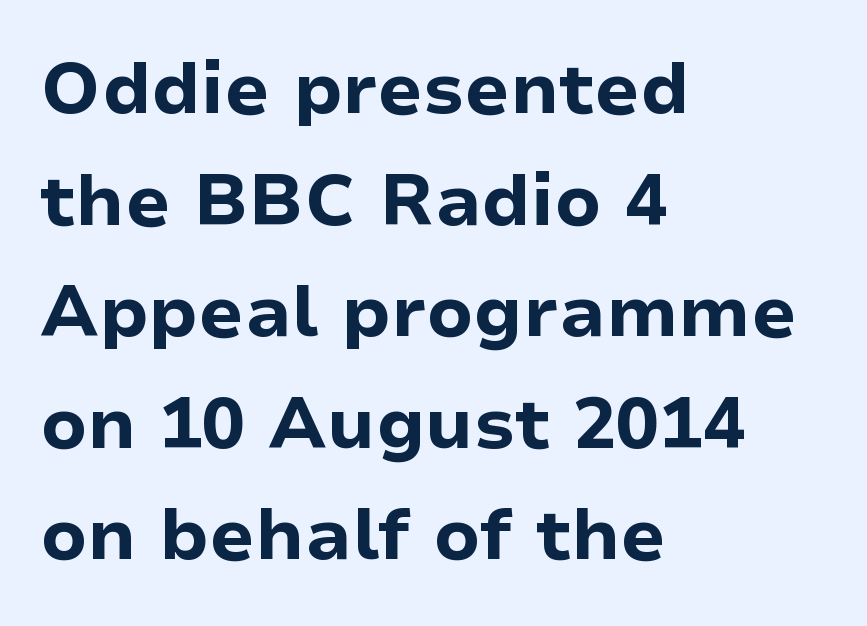
Q: Is the text bold? A: Yes.
Q: Is the text italic (slanted)? A: No, it is upright.
Q: Is the typeface a serif or a sans-serif typeface? A: Sans-serif.
Q: Is the text underlined? A: No.
Q: How is the paragraph aligned? A: Left-aligned.
Q: Is the spacing between letters normal or unusually wide? A: Normal.
Q: Is the spacing between lines tight, normal or loose? A: Normal.
Q: Width (condensed, normal, or wide)? A: Normal.
Q: Stroke contrast? A: Low.
Q: x-height? A: Medium.
Q: Monospaced? A: No.
